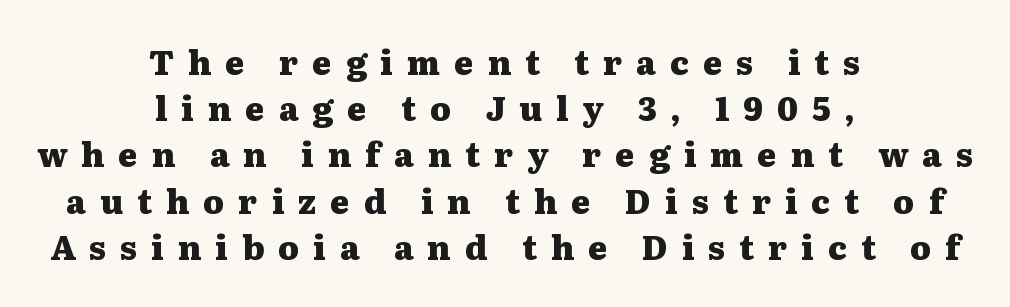
{"serif": "yes", "italic": "no", "bold": "yes", "weight": "heavy", "width": "wide", "stroke_contrast": "medium", "x_height": "medium", "monospaced": "no", "underline": "no", "align": "center", "line_spacing": "normal", "line_spacing_ratio": 1.4, "letter_spacing": "wide", "letter_spacing_em": 0.42, "glyph_px": 33}
